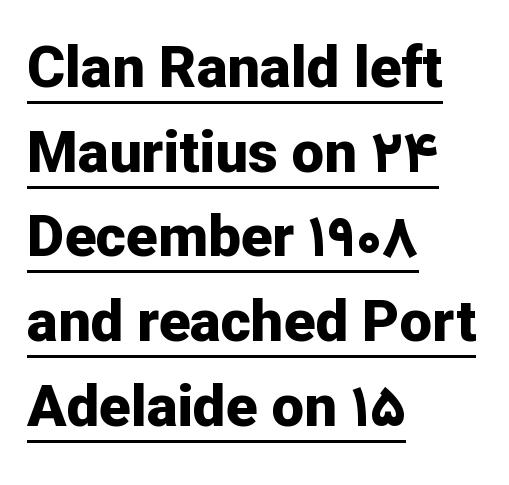
Each word holds together tightly as a unit, with standard inter-letter gaps. Letterform terminals end flat and unadorned throughout the passage. Bold? Absolutely — the strokes are thick and heavy. No italicization has been applied; the sample stays upright. You can see a thin bar hugging the bottom of the glyphs. Alignment: flush left.
